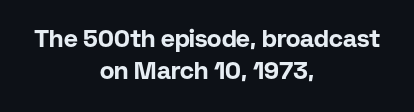
The designer left line spacing at the default. Quick note: not italic, upright. Type without underlining. The characters look thick and weighty, a clear bold.
